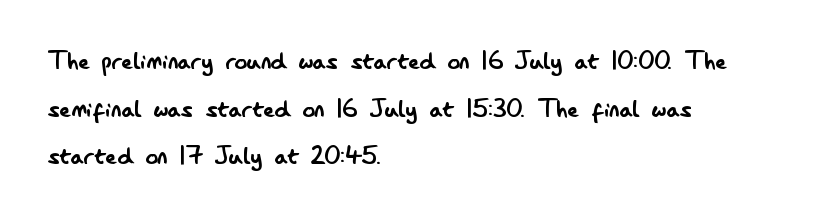
The image shows 31 px regular-weight, condensed sans-serif type, upright; set left-aligned, normal line spacing (1.54x), normal letter spacing, not underlined; low stroke contrast and a small x-height.
